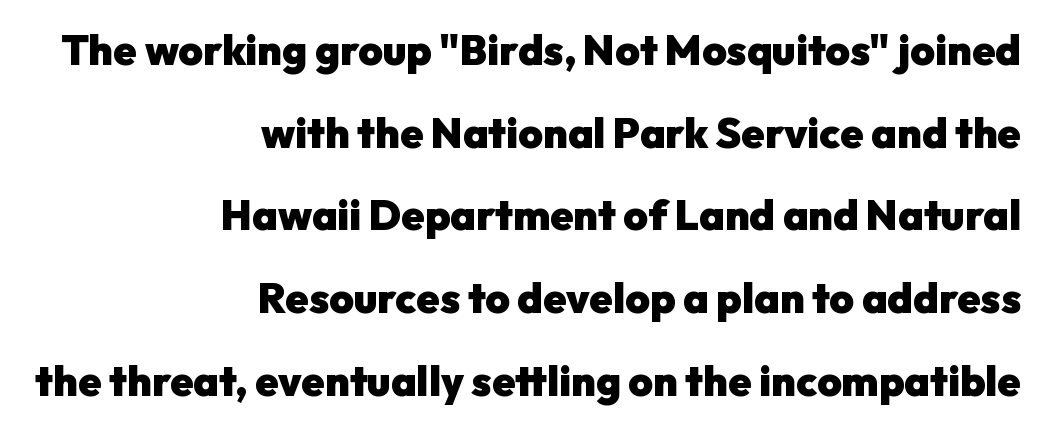
The image shows 42 px heavy sans-serif type, upright; set right-aligned, loose line spacing (1.97x), normal letter spacing, not underlined; low stroke contrast and a medium x-height.
